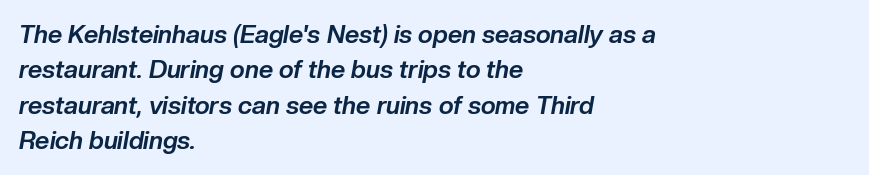
Q: Is the text bold? A: Yes.
Q: Is the text italic (slanted)? A: Yes, it leans right by about 10 degrees.
Q: Is the text underlined? A: No.
Q: How is the paragraph aligned? A: Left-aligned.
Q: Is the spacing between letters normal or unusually wide? A: Normal.
Q: Is the spacing between lines tight, normal or loose? A: Normal.
